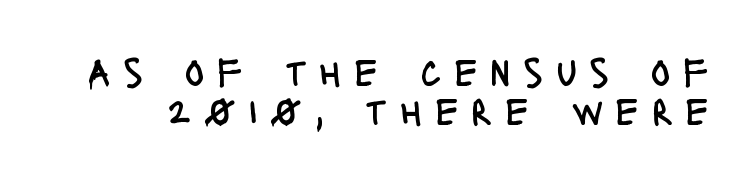
The image shows 41 px regular-weight, condensed sans-serif type, upright; set tight line spacing (0.96x), unusually wide letter spacing (+0.31 em), not underlined; low stroke contrast and a large x-height.
